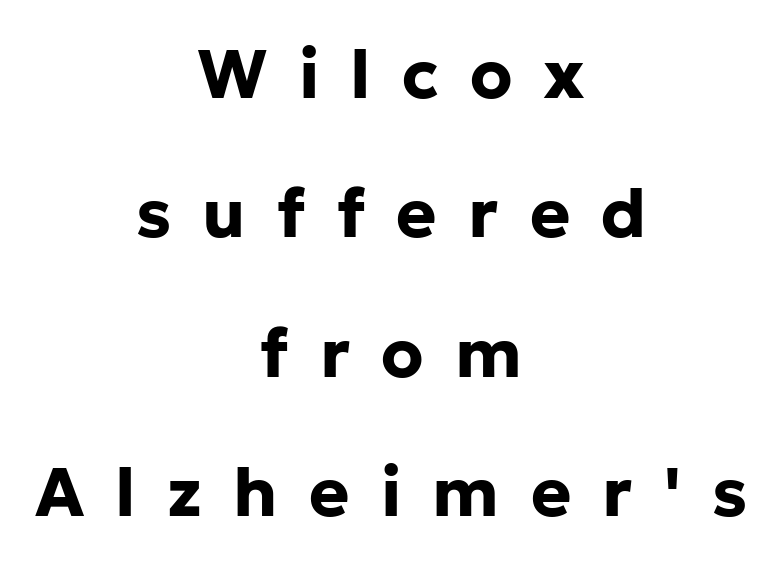
Observe the absence of serifs on each vertical stroke in this sample. The letters advance in unequal steps, a hallmark of proportional type. Line starts and ends both wander, symmetrically. Glyph-to-glyph distance is far greater than everyday printed text. Typographic density is high because the face is bold.
